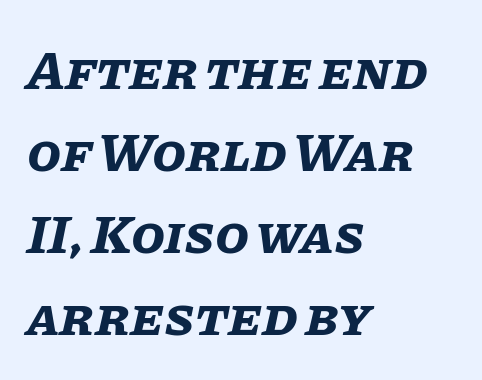
{"italic": "yes", "lean": "right", "slant_degrees": 11, "bold": "yes", "weight": "bold", "width": "normal", "stroke_contrast": "low", "x_height": "large", "monospaced": "no", "underline": "no", "align": "left", "line_spacing": "normal", "line_spacing_ratio": 1.49, "letter_spacing": "normal", "letter_spacing_em": 0.0, "glyph_px": 55}
